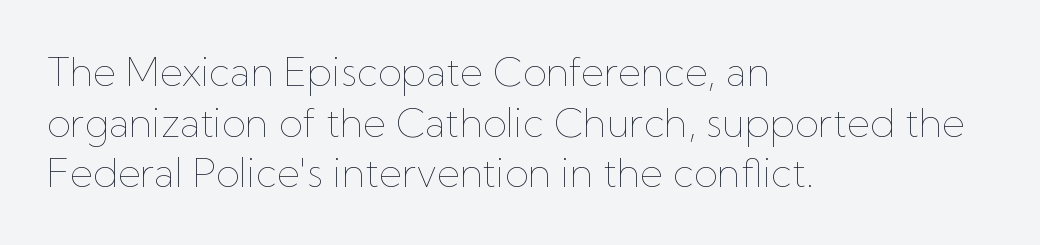
Q: Is the text bold? A: No.
Q: Is the text italic (slanted)? A: No, it is upright.
Q: Is the text underlined? A: No.
Q: How is the paragraph aligned? A: Left-aligned.
Q: Is the spacing between letters normal or unusually wide? A: Normal.
Q: Is the spacing between lines tight, normal or loose? A: Normal.
Q: Width (condensed, normal, or wide)? A: Normal.
Q: Stroke contrast? A: Low.
Q: x-height? A: Medium.
Q: Monospaced? A: No.
